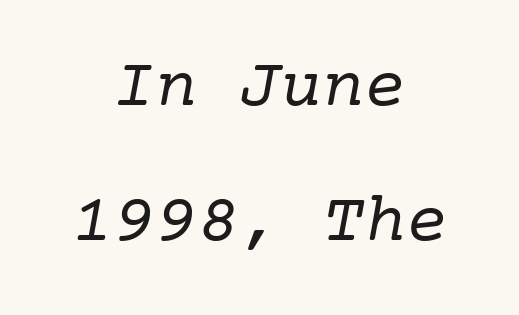
The space beneath each line is pristine and unruled. The strokes carry an ordinary text weight at most. Notice how the passage keeps no hard edge, just a central spine. Quick note: italic.
